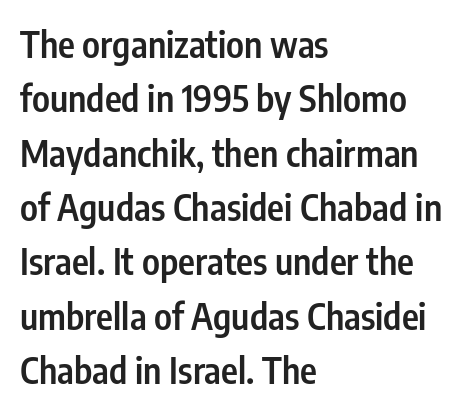
Q: Is the text bold? A: Semi-bold.
Q: Is the text italic (slanted)? A: No, it is upright.
Q: Is the typeface a serif or a sans-serif typeface? A: Sans-serif.
Q: Is the text underlined? A: No.
Q: How is the paragraph aligned? A: Left-aligned.
Q: Is the spacing between letters normal or unusually wide? A: Normal.
Q: Is the spacing between lines tight, normal or loose? A: Normal.
Q: Width (condensed, normal, or wide)? A: Condensed.
Q: Stroke contrast? A: Low.
Q: x-height? A: Medium.
Q: Monospaced? A: No.
